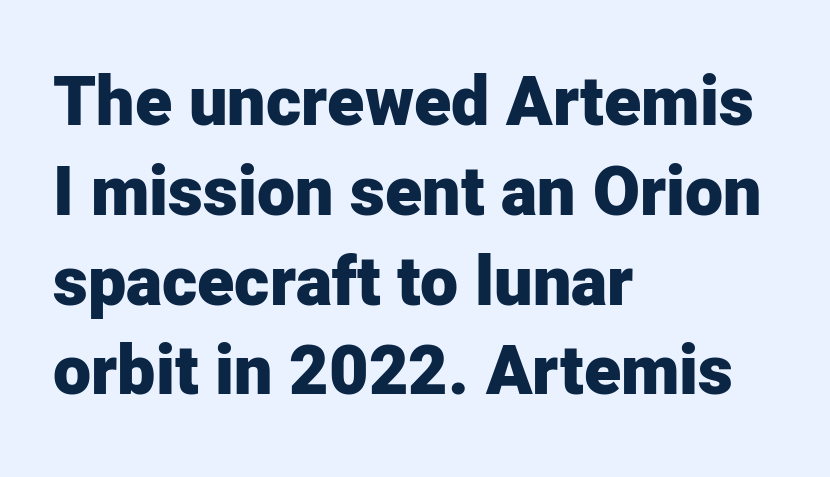
Q: Is the text bold? A: Yes.
Q: Is the text italic (slanted)? A: No, it is upright.
Q: Is the typeface a serif or a sans-serif typeface? A: Sans-serif.
Q: Is the text underlined? A: No.
Q: How is the paragraph aligned? A: Left-aligned.
Q: Is the spacing between letters normal or unusually wide? A: Normal.
Q: Is the spacing between lines tight, normal or loose? A: Normal.
Q: Width (condensed, normal, or wide)? A: Normal.
Q: Stroke contrast? A: Low.
Q: x-height? A: Medium.
Q: Monospaced? A: No.
